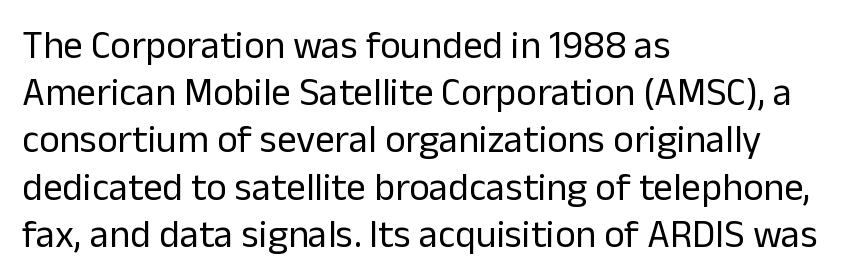
{"serif": "no", "italic": "no", "bold": "no", "weight": "regular", "width": "normal", "stroke_contrast": "low", "x_height": "medium", "monospaced": "no", "underline": "no", "align": "left", "line_spacing_ratio": 1.21, "letter_spacing": "normal", "letter_spacing_em": 0.0, "glyph_px": 39}
